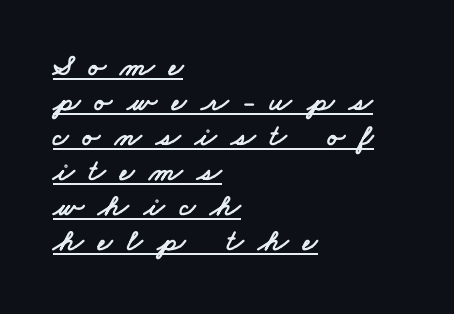
{"serif": "no", "width": "wide", "stroke_contrast": "low", "x_height": "small", "monospaced": "no", "underline": "yes", "align": "left", "line_spacing": "tight", "line_spacing_ratio": 1.13, "letter_spacing": "wide", "letter_spacing_em": 0.48, "glyph_px": 31}
